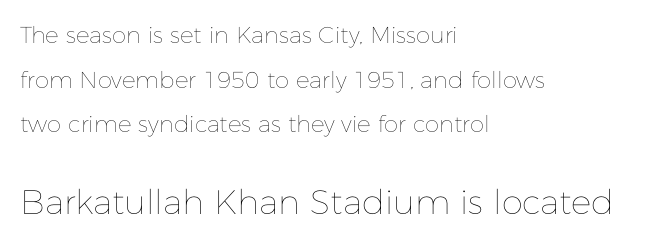
Stroke thickness stays within the range of a standard reading face or lighter. The specimen omits any rule beneath the text block's lines. The paragraph shown leans on its left margin. A typesetter would call this proportional, since set widths differ per character.
